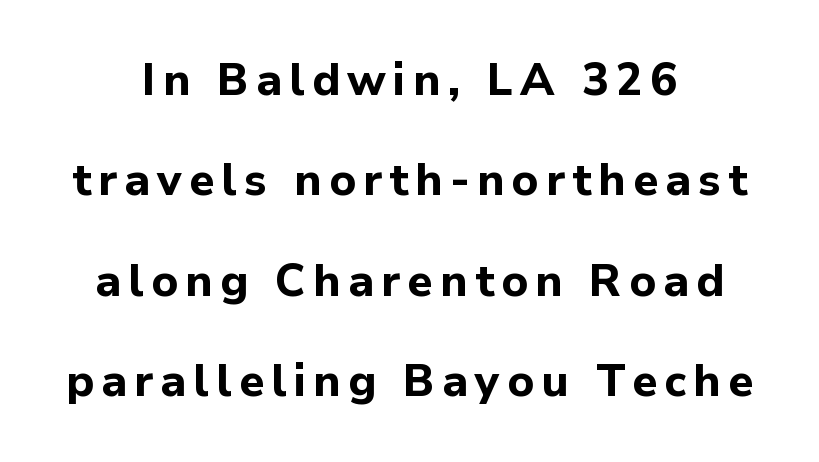
Q: Is the text bold? A: Yes.
Q: Is the text italic (slanted)? A: No, it is upright.
Q: Is the typeface a serif or a sans-serif typeface? A: Sans-serif.
Q: Is the text underlined? A: No.
Q: How is the paragraph aligned? A: Centered.
Q: Is the spacing between lines tight, normal or loose? A: Loose.
Q: Width (condensed, normal, or wide)? A: Normal.
Q: Stroke contrast? A: Low.
Q: x-height? A: Medium.
Q: Monospaced? A: No.
